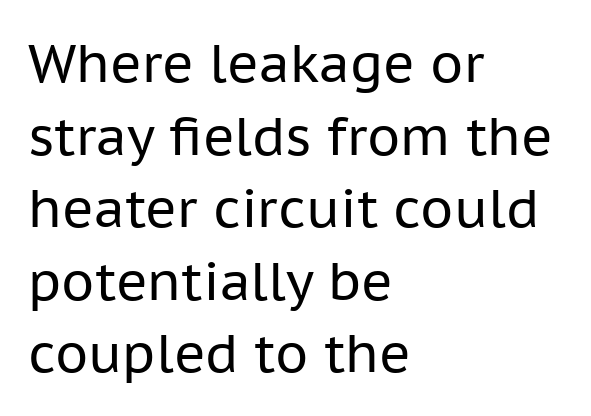
The image shows 53 px regular-weight sans-serif type, upright; set left-aligned, normal line spacing (1.37x), normal letter spacing, not underlined; low stroke contrast and a medium x-height.
